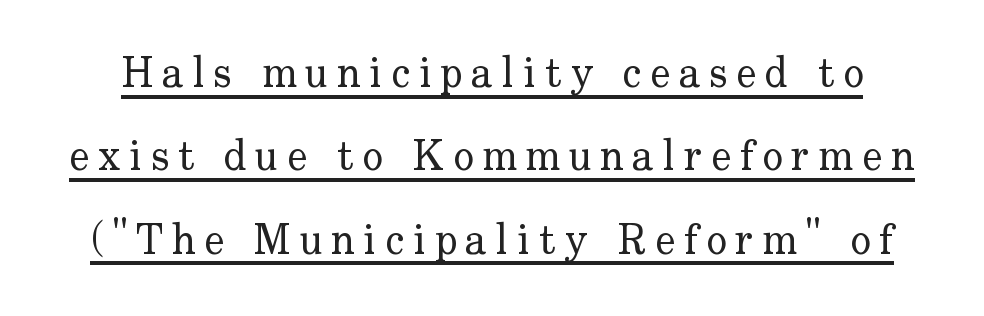
Q: Is the text bold? A: No.
Q: Is the text italic (slanted)? A: No, it is upright.
Q: Is the typeface a serif or a sans-serif typeface? A: Serif.
Q: Is the text underlined? A: Yes.
Q: Is the spacing between letters normal or unusually wide? A: Unusually wide.
Q: Is the spacing between lines tight, normal or loose? A: Loose.
Q: Width (condensed, normal, or wide)? A: Normal.
Q: Stroke contrast? A: Low.
Q: x-height? A: Small.
Q: Monospaced? A: No.
